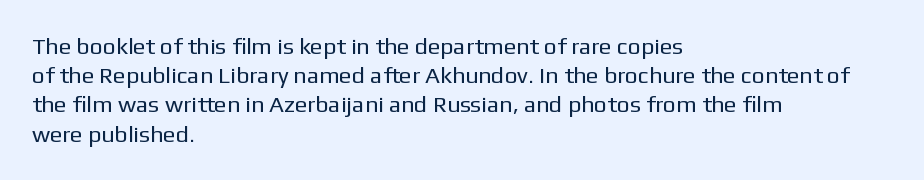
{"italic": "no", "bold": "no", "underline": "no", "align": "left", "line_spacing": "normal", "line_spacing_ratio": 1.27, "letter_spacing": "normal", "letter_spacing_em": 0.0, "glyph_px": 23}
